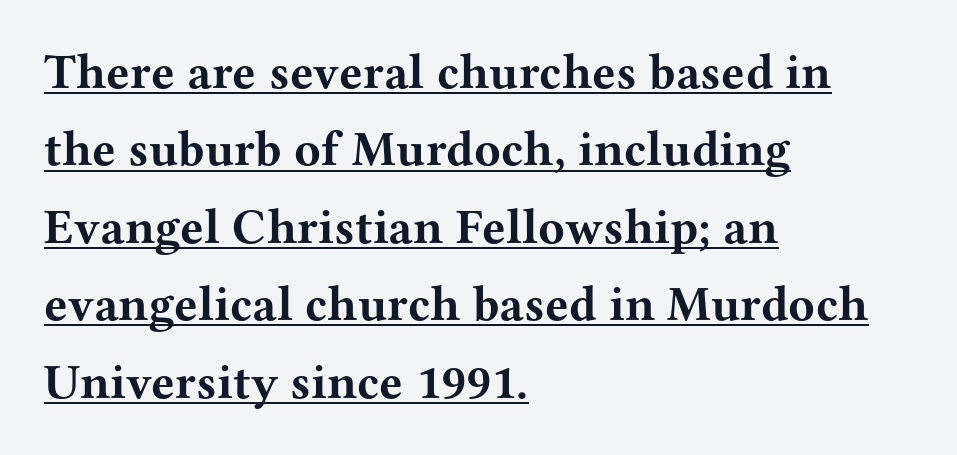
The image shows 49 px bold, wide serif type, upright; set left-aligned, normal line spacing (1.58x), normal letter spacing, underlined; medium stroke contrast and a medium x-height.
